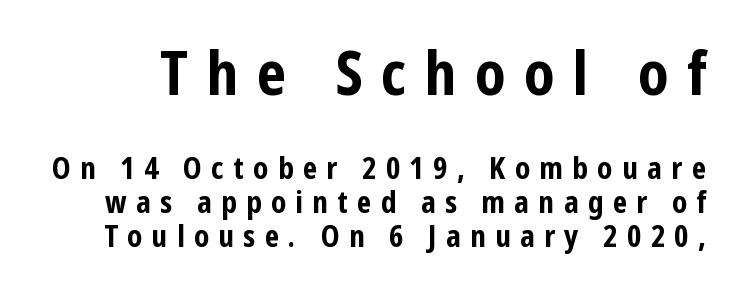
The image shows 60 px bold, condensed sans-serif type, upright; set tight line spacing (1.13x), unusually wide letter spacing (+0.31 em), not underlined; the first (top) block is 2.0x larger; low stroke contrast and a medium x-height.
